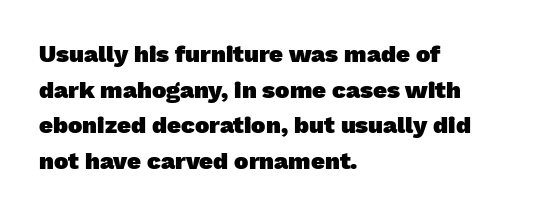
Q: Is the text bold? A: Yes.
Q: Is the text underlined? A: No.
Q: How is the paragraph aligned? A: Left-aligned.
Q: Is the spacing between letters normal or unusually wide? A: Normal.
Q: Is the spacing between lines tight, normal or loose? A: Normal.
